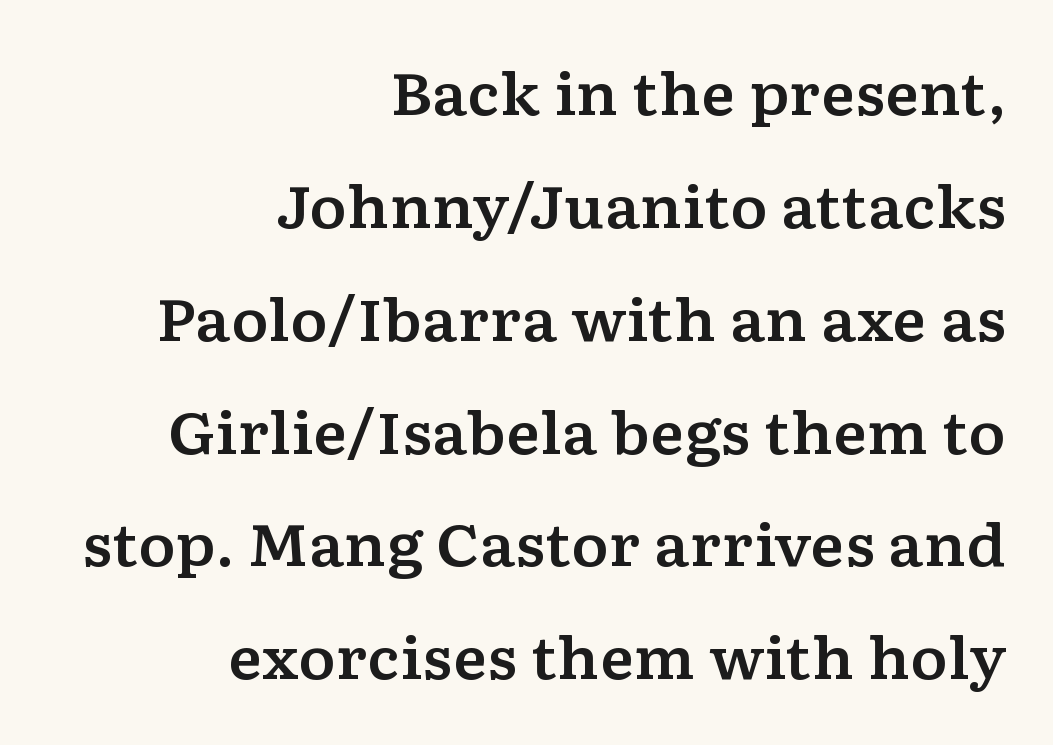
The image shows 57 px wide serif type, upright; set right-aligned, loose line spacing (1.98x), normal letter spacing, not underlined; low stroke contrast and a medium x-height.
